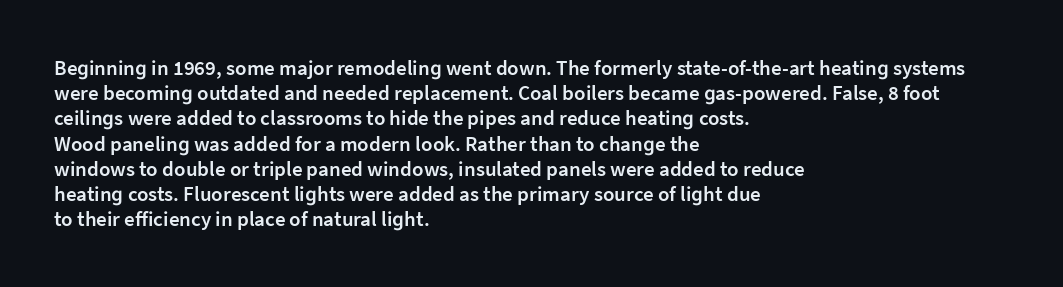
Q: Is the text bold? A: Semi-bold.
Q: Is the text italic (slanted)? A: No, it is upright.
Q: Is the text underlined? A: No.
Q: How is the paragraph aligned? A: Left-aligned.
Q: Is the spacing between letters normal or unusually wide? A: Normal.
